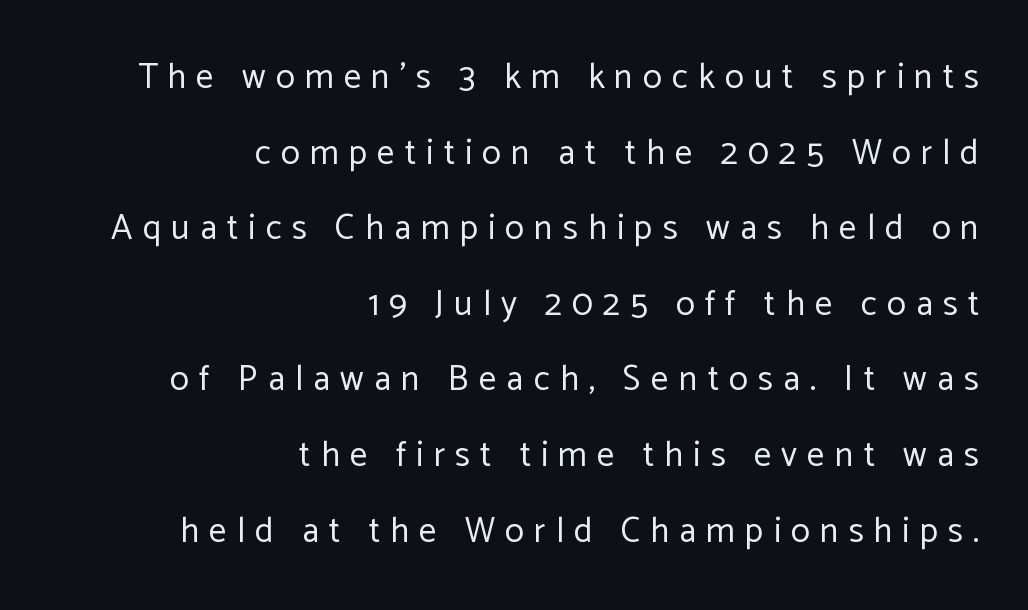
Weight: not bold — regular or lighter. The string is rendered with underlining switched off. In terms of posture, this sample is upright. The space between consecutive lines is lavish. Letter spacing: wide. Caption: multi-line text, flush right, ragged left.
